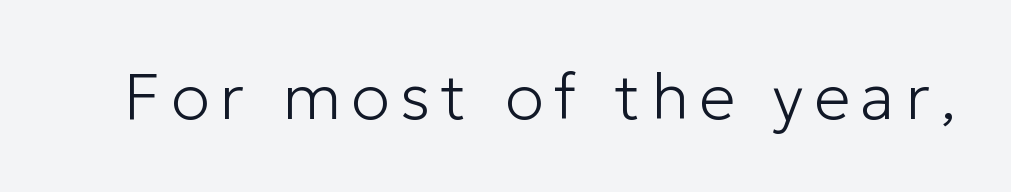
Are there feet on the stems? There aren't — it's a sans. The strip under each line holds only bare page. Posture: upright roman. Here the designer chose a conventional face with non-uniform glyph widths.
